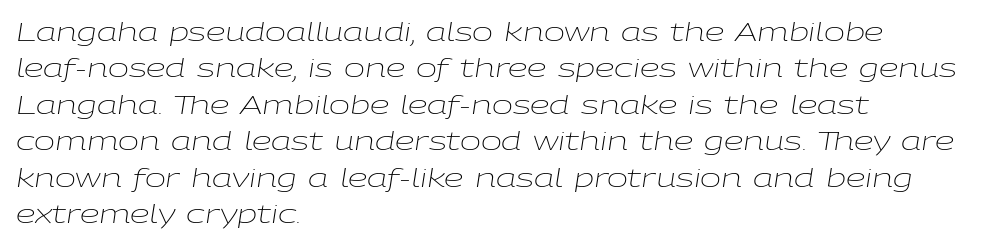
Counters stay open thanks to moderate or lighter strokes. Compared with typical paragraphs, the rows here are spaced about the same. The text carries the slant typical of an italic or oblique font. The specimen omits any rule beneath the text block's lines. The setting favours the left margin, as ordinary paragraphs usually do.
